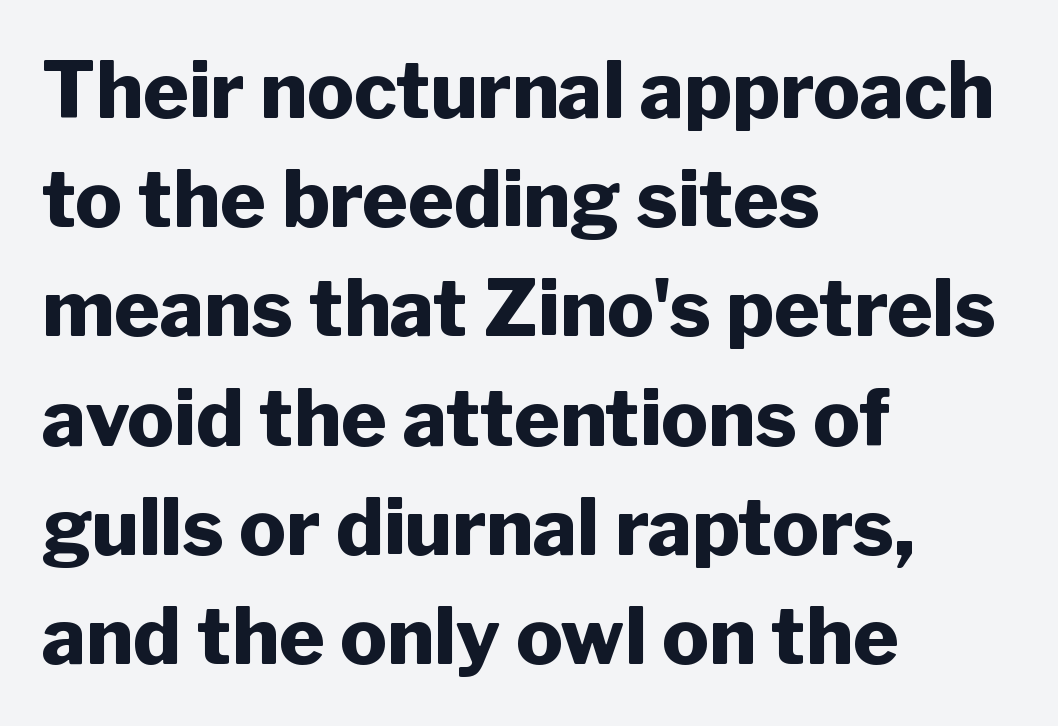
{"serif": "no", "italic": "no", "bold": "yes", "weight": "heavy", "width": "normal", "stroke_contrast": "low", "x_height": "medium", "monospaced": "no", "underline": "no", "align": "left", "line_spacing": "normal", "line_spacing_ratio": 1.4, "letter_spacing": "normal", "letter_spacing_em": 0.0, "glyph_px": 78}
